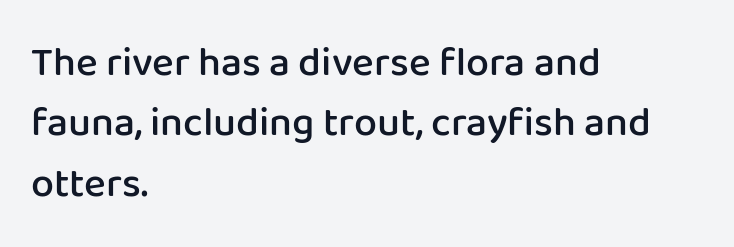
The image shows 41 px semibold sans-serif type, upright; set left-aligned, normal line spacing (1.47x), normal letter spacing, not underlined; low stroke contrast and a medium x-height.
